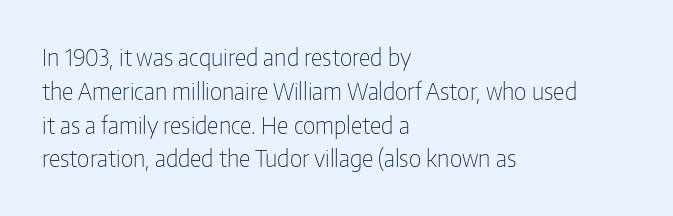
Q: Is the text bold? A: No.
Q: Is the text italic (slanted)? A: No, it is upright.
Q: Is the text underlined? A: No.
Q: How is the paragraph aligned? A: Left-aligned.
Q: Is the spacing between letters normal or unusually wide? A: Normal.
Q: Is the spacing between lines tight, normal or loose? A: Normal.
